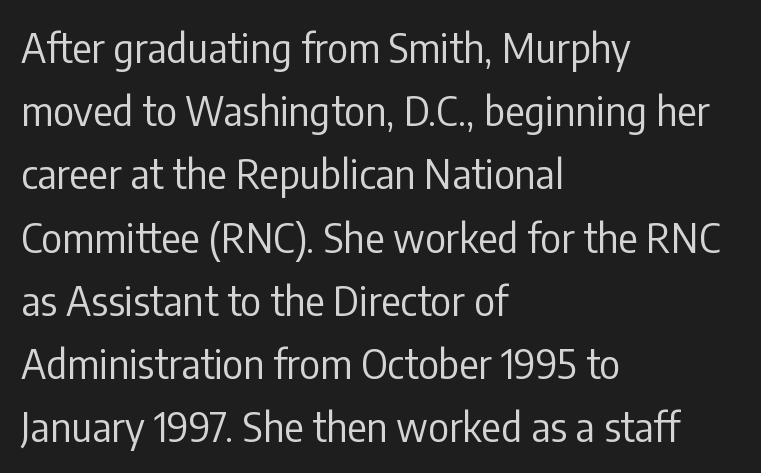
The image shows 40 px regular-weight, condensed sans-serif type, upright; set left-aligned, normal line spacing (1.58x), normal letter spacing, not underlined; low stroke contrast and a medium x-height.
